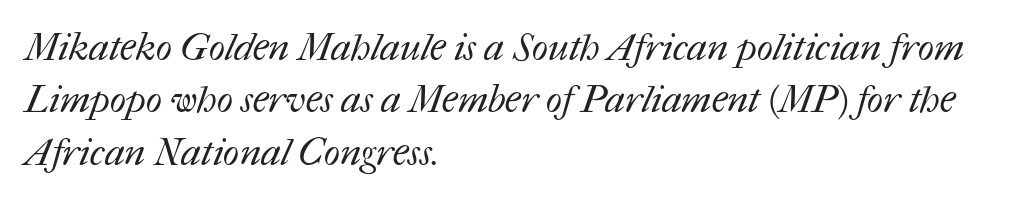
The specimen omits any rule beneath the text block's lines. Stem width sits at or under what a default text font uses. The space between consecutive lines is moderate. The letters sit at their default tracking, neither squeezed nor spread. Here the designer chose a conventional face with non-uniform glyph widths. These lines stack with their left ends in a neat column.
